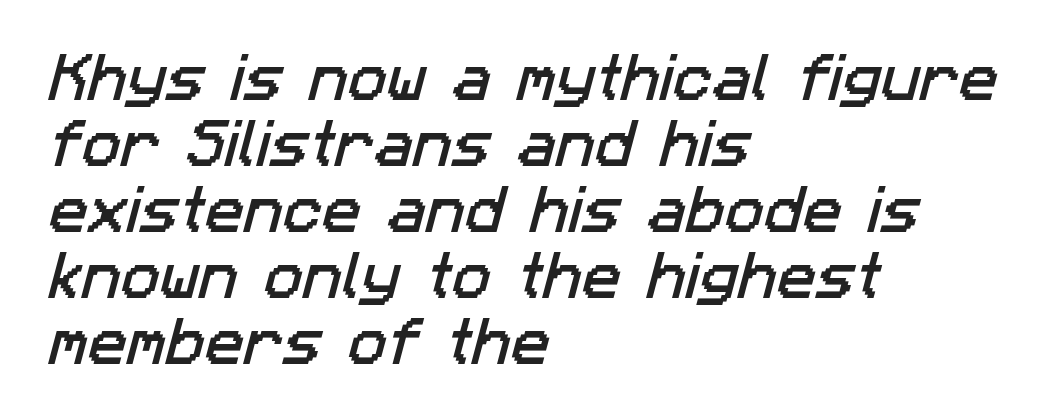
Q: Is the typeface a serif or a sans-serif typeface? A: Sans-serif.
Q: Is the text underlined? A: No.
Q: How is the paragraph aligned? A: Left-aligned.
Q: Is the spacing between letters normal or unusually wide? A: Normal.
Q: Is the spacing between lines tight, normal or loose? A: Normal.
Q: Width (condensed, normal, or wide)? A: Normal.
Q: Stroke contrast? A: Low.
Q: x-height? A: Medium.
Q: Monospaced? A: No.
